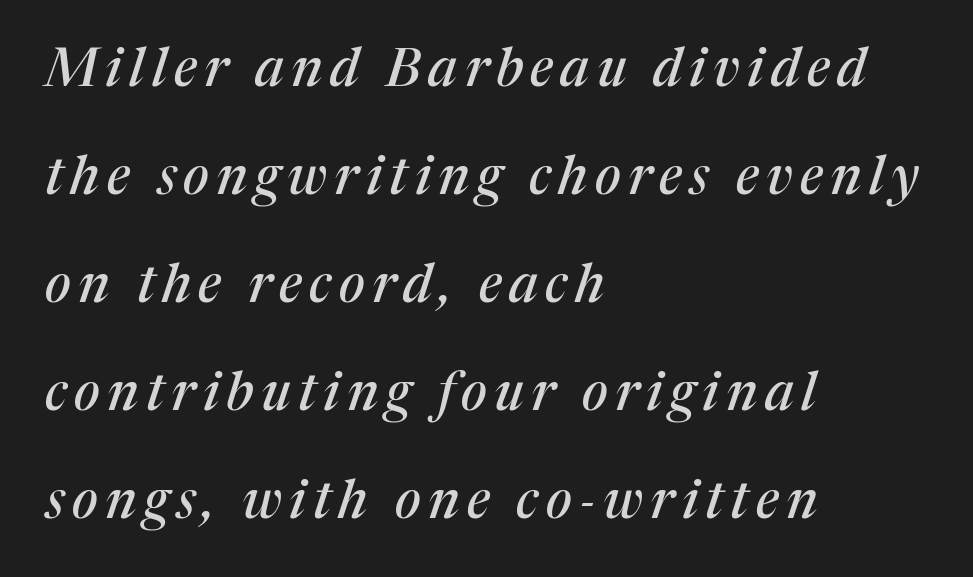
Q: Is the text italic (slanted)? A: Yes, it leans right by about 17 degrees.
Q: Is the typeface a serif or a sans-serif typeface? A: Serif.
Q: Is the text underlined? A: No.
Q: How is the paragraph aligned? A: Left-aligned.
Q: Is the spacing between lines tight, normal or loose? A: Loose.
Q: Width (condensed, normal, or wide)? A: Normal.
Q: Stroke contrast? A: Medium.
Q: x-height? A: Medium.
Q: Monospaced? A: No.
